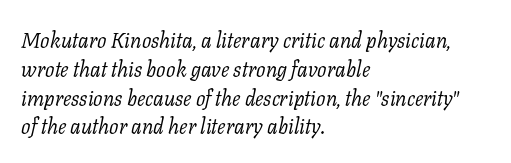
{"italic": "yes", "lean": "right", "slant_degrees": 11, "bold": "no", "underline": "no", "align": "left", "line_spacing": "normal", "line_spacing_ratio": 1.37, "letter_spacing": "normal", "letter_spacing_em": 0.0, "glyph_px": 21}
